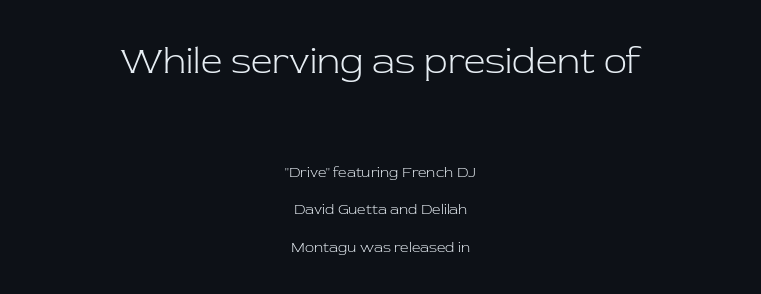
The image shows 38 px light serif type, upright; set centered, loose line spacing (2.49x), normal letter spacing, not underlined; the first (top) block is 2.53x larger; low stroke contrast and a medium x-height.
